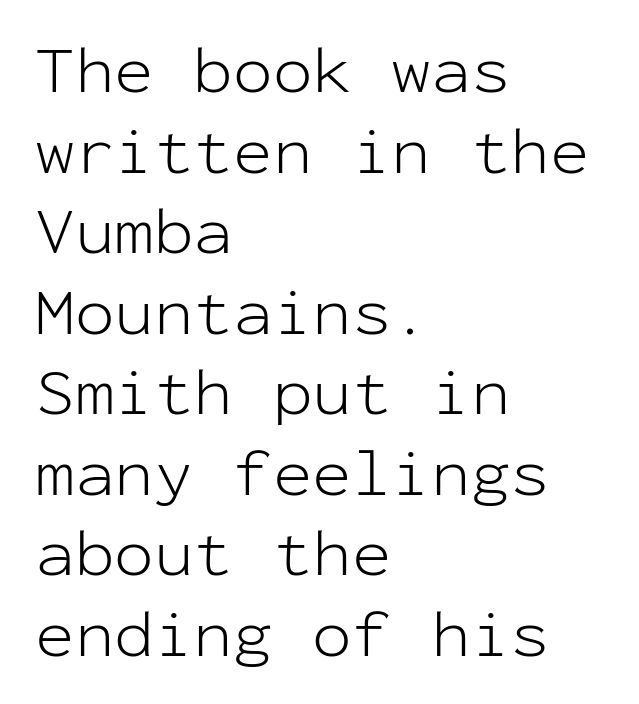
{"serif": "no", "italic": "no", "bold": "no", "weight": "light", "width": "normal", "stroke_contrast": "low", "x_height": "medium", "monospaced": "yes", "underline": "no", "align": "left", "line_spacing_ratio": 1.22, "letter_spacing": "normal", "letter_spacing_em": 0.0, "glyph_px": 66}
